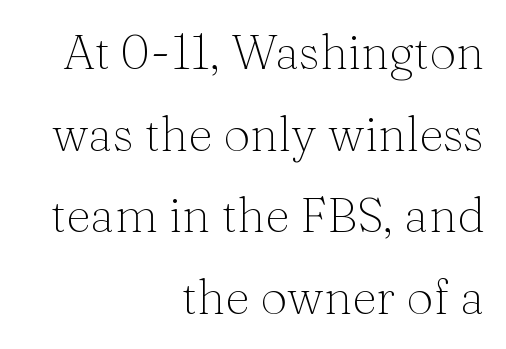
Type style note: has serifs. Anything drawn beneath the words? Only blank space. The line texture is even and compact thanks to regular tracking. The face looks like a standard text weight, possibly lighter. The paragraph shown leans on its right margin. Proportional: the letters do not fall into vertical columns.
